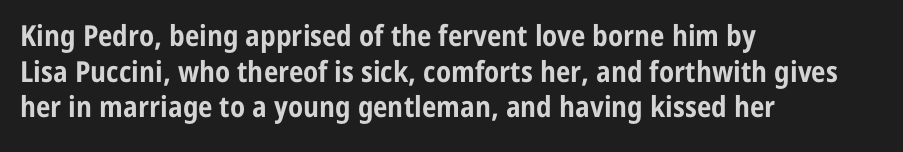
Q: Is the text bold? A: Yes.
Q: Is the text italic (slanted)? A: No, it is upright.
Q: Is the typeface a serif or a sans-serif typeface? A: Sans-serif.
Q: Is the text underlined? A: No.
Q: How is the paragraph aligned? A: Left-aligned.
Q: Is the spacing between letters normal or unusually wide? A: Normal.
Q: Width (condensed, normal, or wide)? A: Condensed.
Q: Stroke contrast? A: Low.
Q: x-height? A: Medium.
Q: Monospaced? A: No.
